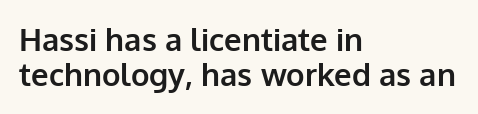
When letters stand straight like this, we call the style roman or upright. Short note: letters normally spaced. Short and long lines alike share a common starting point at left. Check where the strokes stop: nothing finishes them off — pure sans.
